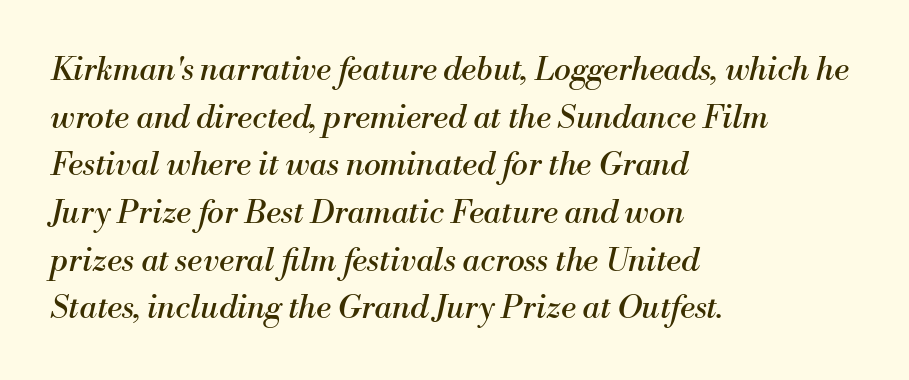
The image shows 32 px regular-weight serif type, italic (leaning right); set left-aligned, normal line spacing (1.49x), normal letter spacing, not underlined; medium stroke contrast and a small x-height.
